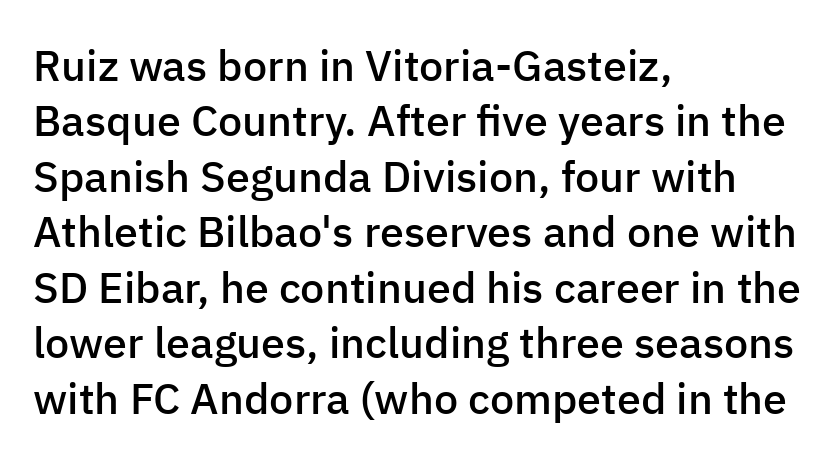
{"serif": "no", "italic": "no", "bold": "semi", "weight": "semibold", "width": "normal", "stroke_contrast": "low", "x_height": "medium", "monospaced": "no", "underline": "no", "align": "left", "line_spacing": "normal", "line_spacing_ratio": 1.29, "letter_spacing": "normal", "letter_spacing_em": 0.0, "glyph_px": 43}
